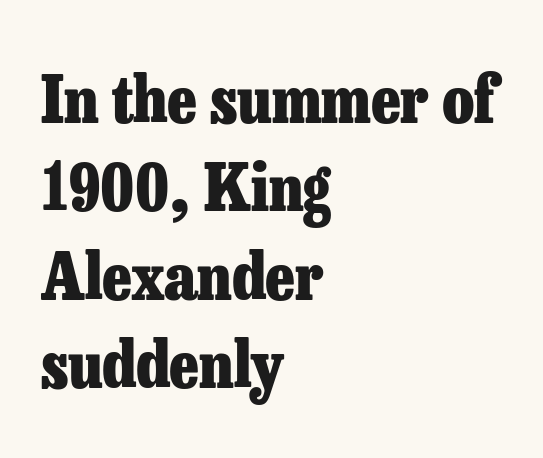
{"serif": "yes", "italic": "no", "bold": "yes", "weight": "heavy", "width": "normal", "stroke_contrast": "low", "x_height": "medium", "monospaced": "no", "underline": "no", "align": "left", "line_spacing": "normal", "line_spacing_ratio": 1.36, "letter_spacing": "normal", "letter_spacing_em": 0.0, "glyph_px": 65}
